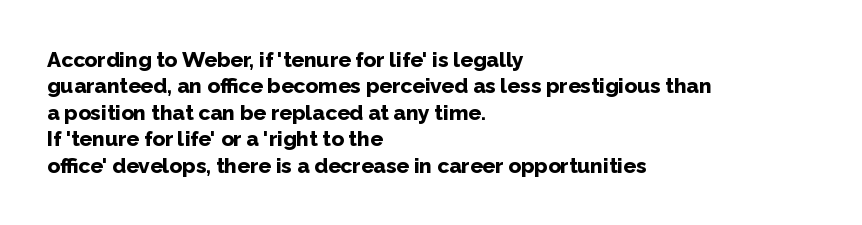
Q: Is the text bold? A: Yes.
Q: Is the text italic (slanted)? A: No, it is upright.
Q: Is the text underlined? A: No.
Q: How is the paragraph aligned? A: Left-aligned.
Q: Is the spacing between letters normal or unusually wide? A: Normal.
Q: Is the spacing between lines tight, normal or loose? A: Normal.
